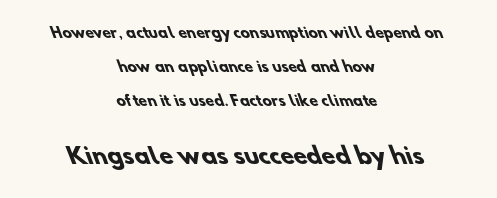
The image shows 22 px bold type; set centered, loose line spacing (2.42x), normal letter spacing, not underlined; the second (bottom) block is 1.57x larger.
